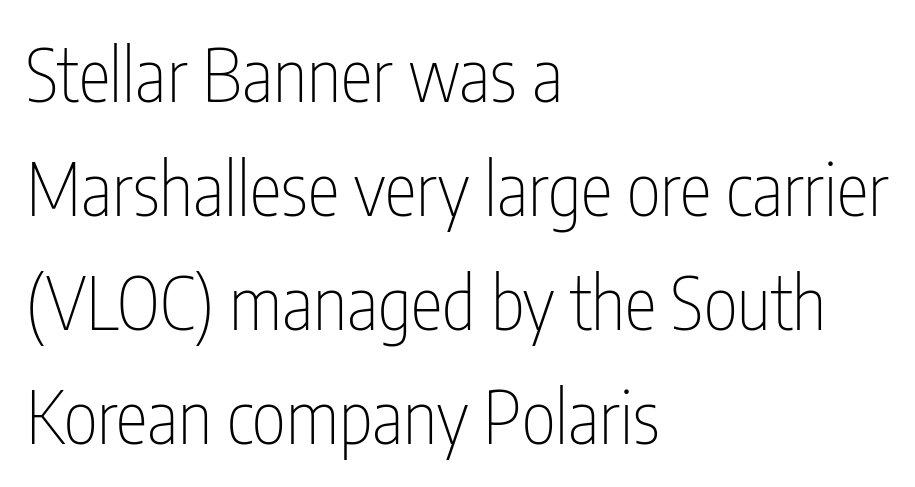
Q: Is the text bold? A: No.
Q: Is the text italic (slanted)? A: No, it is upright.
Q: Is the typeface a serif or a sans-serif typeface? A: Sans-serif.
Q: Is the text underlined? A: No.
Q: How is the paragraph aligned? A: Left-aligned.
Q: Is the spacing between letters normal or unusually wide? A: Normal.
Q: Is the spacing between lines tight, normal or loose? A: Normal.
Q: Width (condensed, normal, or wide)? A: Condensed.
Q: Stroke contrast? A: Low.
Q: x-height? A: Medium.
Q: Monospaced? A: No.
